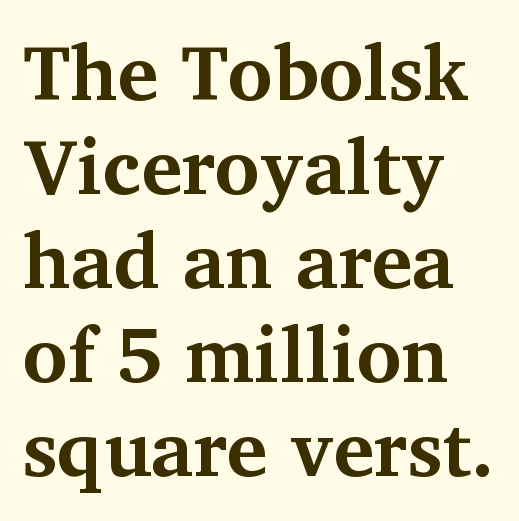
The image shows 77 px bold serif type, upright; set left-aligned, line spacing 1.22x, normal letter spacing, not underlined; medium stroke contrast and a medium x-height.
